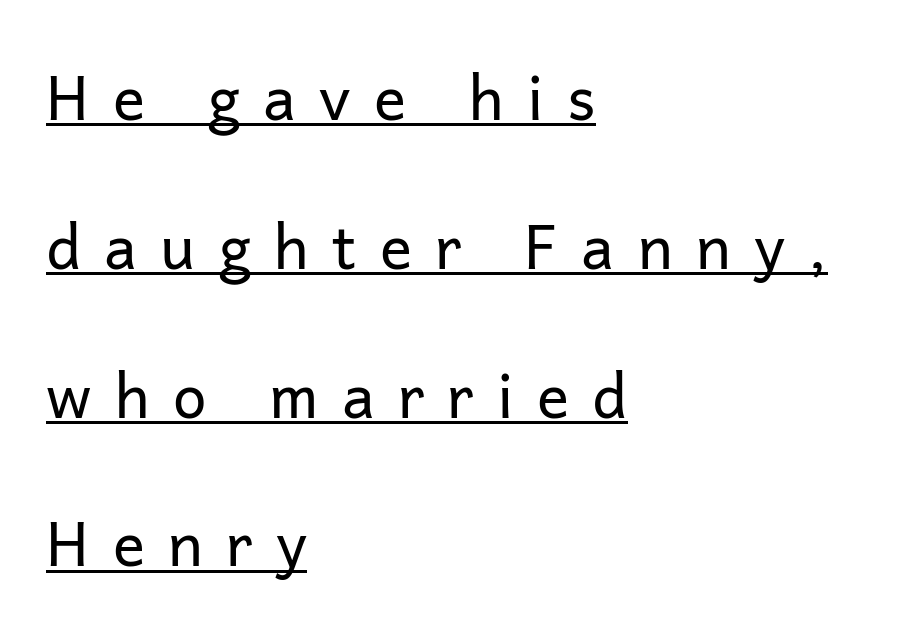
Q: Is the text bold? A: No.
Q: Is the text italic (slanted)? A: No, it is upright.
Q: Is the typeface a serif or a sans-serif typeface? A: Sans-serif.
Q: Is the text underlined? A: Yes.
Q: How is the paragraph aligned? A: Left-aligned.
Q: Is the spacing between letters normal or unusually wide? A: Unusually wide.
Q: Is the spacing between lines tight, normal or loose? A: Loose.
Q: Width (condensed, normal, or wide)? A: Normal.
Q: Stroke contrast? A: Low.
Q: x-height? A: Medium.
Q: Monospaced? A: No.
